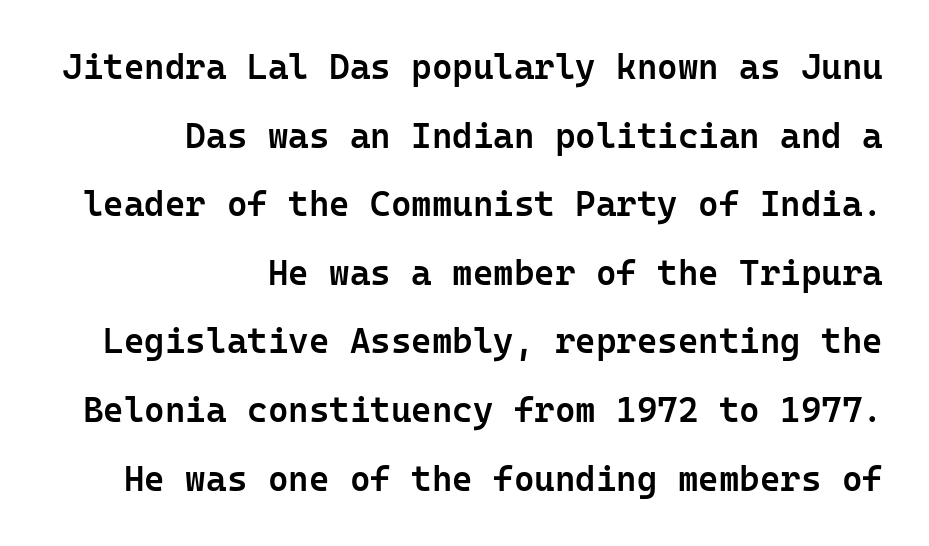
Q: Is the text bold? A: Semi-bold.
Q: Is the text italic (slanted)? A: No, it is upright.
Q: Is the typeface a serif or a sans-serif typeface? A: Sans-serif.
Q: Is the text underlined? A: No.
Q: How is the paragraph aligned? A: Right-aligned.
Q: Is the spacing between letters normal or unusually wide? A: Normal.
Q: Is the spacing between lines tight, normal or loose? A: Loose.
Q: Width (condensed, normal, or wide)? A: Normal.
Q: Stroke contrast? A: Low.
Q: x-height? A: Medium.
Q: Monospaced? A: Yes.
